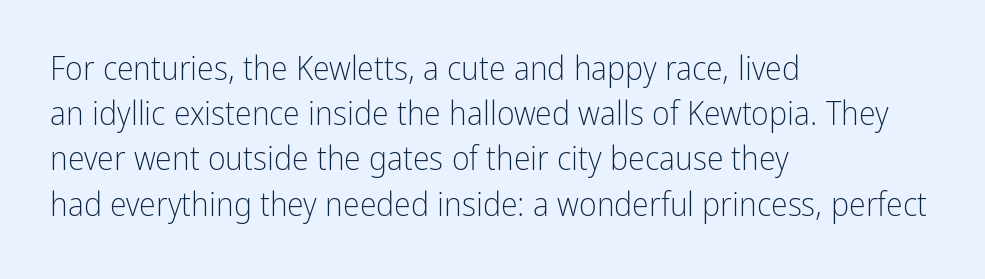
Q: Is the text bold? A: No.
Q: Is the text italic (slanted)? A: No, it is upright.
Q: Is the typeface a serif or a sans-serif typeface? A: Sans-serif.
Q: Is the text underlined? A: No.
Q: How is the paragraph aligned? A: Left-aligned.
Q: Is the spacing between letters normal or unusually wide? A: Normal.
Q: Is the spacing between lines tight, normal or loose? A: Normal.
Q: Width (condensed, normal, or wide)? A: Condensed.
Q: Stroke contrast? A: Low.
Q: x-height? A: Medium.
Q: Monospaced? A: No.
